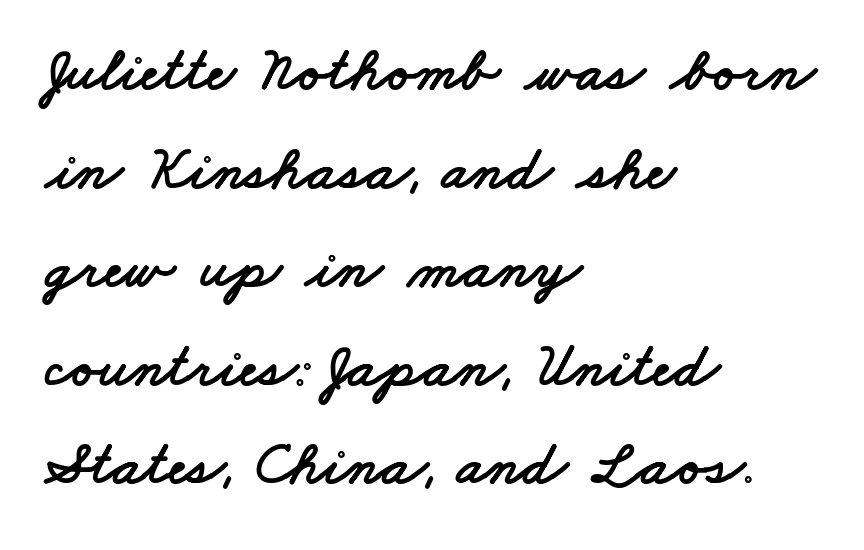
The image shows 62 px wide sans-serif type; set left-aligned, normal line spacing (1.59x), normal letter spacing, not underlined; low stroke contrast and a small x-height.
